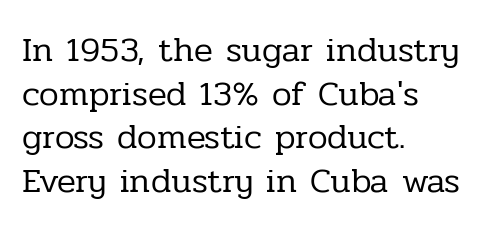
Q: Is the text bold? A: No.
Q: Is the text italic (slanted)? A: No, it is upright.
Q: Is the typeface a serif or a sans-serif typeface? A: Serif.
Q: Is the text underlined? A: No.
Q: How is the paragraph aligned? A: Left-aligned.
Q: Is the spacing between letters normal or unusually wide? A: Normal.
Q: Is the spacing between lines tight, normal or loose? A: Normal.
Q: Width (condensed, normal, or wide)? A: Normal.
Q: Stroke contrast? A: Low.
Q: x-height? A: Medium.
Q: Monospaced? A: No.
